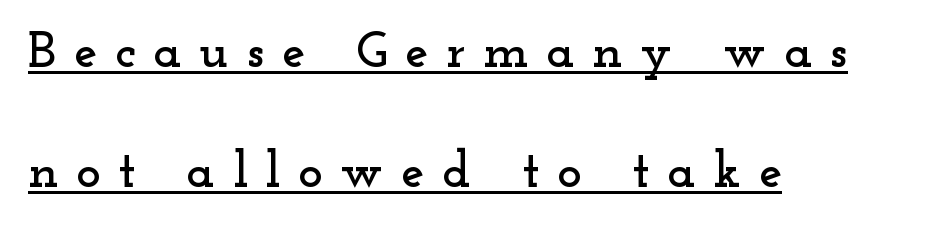
{"serif": "yes", "italic": "no", "width": "wide", "stroke_contrast": "low", "x_height": "small", "monospaced": "no", "underline": "yes", "align": "left", "line_spacing": "loose", "line_spacing_ratio": 2.3, "letter_spacing": "wide", "letter_spacing_em": 0.34, "glyph_px": 52}
